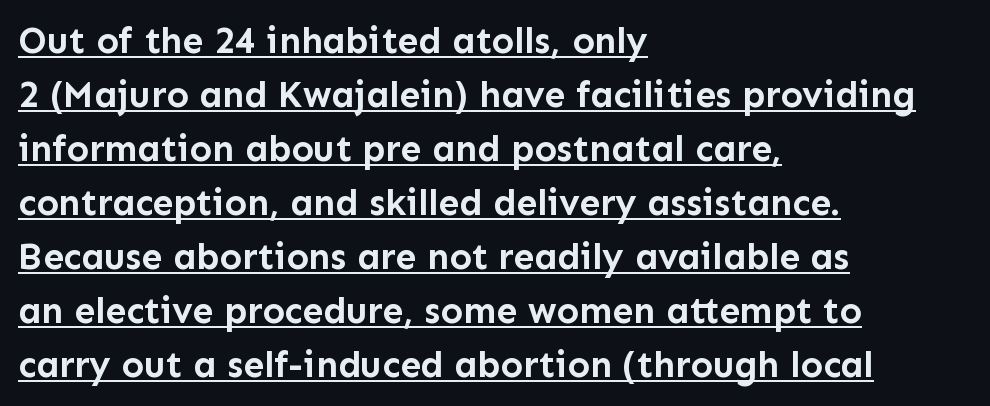
Interline gaps are of average width in this sample. The face used here is rendered with its standard letterfit. The rendering anchors every line to the left-hand side. Character widths vary here, with narrow letters taking less room than wide ones.
